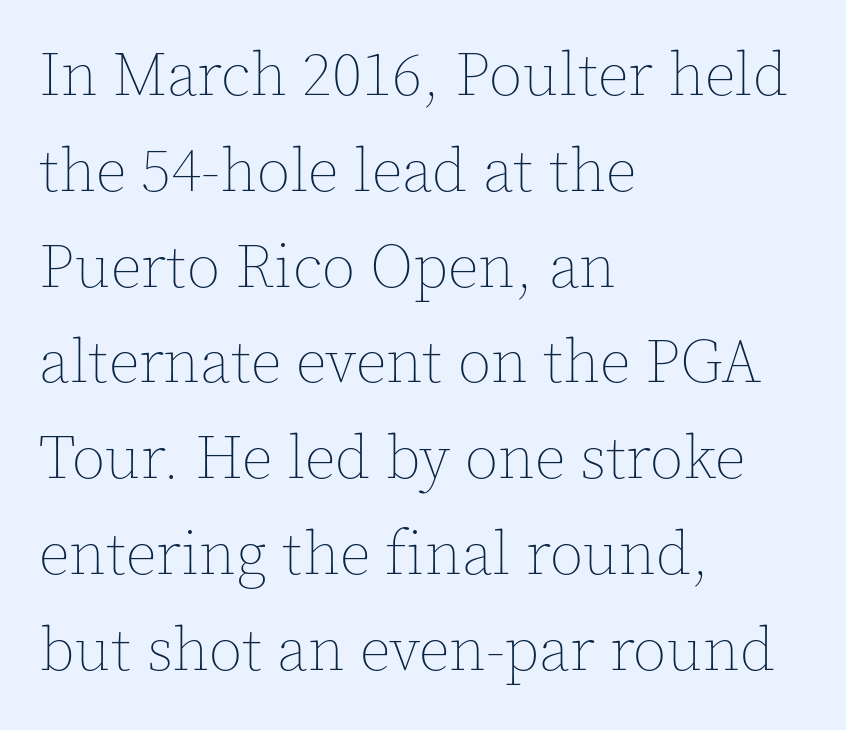
Q: Is the text bold? A: No.
Q: Is the text italic (slanted)? A: No, it is upright.
Q: Is the text underlined? A: No.
Q: How is the paragraph aligned? A: Left-aligned.
Q: Is the spacing between letters normal or unusually wide? A: Normal.
Q: Is the spacing between lines tight, normal or loose? A: Normal.
Q: Width (condensed, normal, or wide)? A: Normal.
Q: x-height? A: Medium.
Q: Monospaced? A: No.
